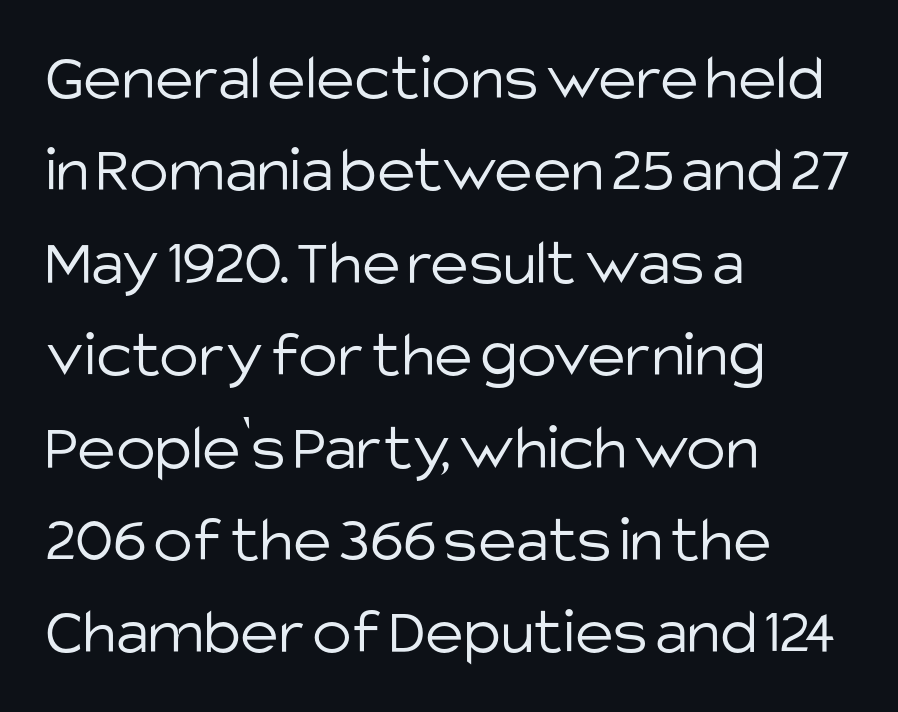
{"serif": "no", "italic": "no", "bold": "no", "weight": "light", "width": "normal", "stroke_contrast": "low", "x_height": "large", "monospaced": "no", "underline": "no", "align": "left", "line_spacing": "normal", "line_spacing_ratio": 1.4, "letter_spacing": "normal", "letter_spacing_em": 0.0, "glyph_px": 66}
